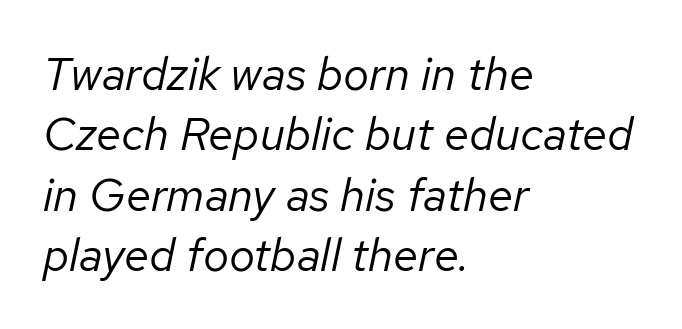
Q: Is the text bold? A: No.
Q: Is the text italic (slanted)? A: Yes, it leans right by about 12 degrees.
Q: Is the text underlined? A: No.
Q: How is the paragraph aligned? A: Left-aligned.
Q: Is the spacing between letters normal or unusually wide? A: Normal.
Q: Is the spacing between lines tight, normal or loose? A: Normal.
Q: Width (condensed, normal, or wide)? A: Normal.
Q: Stroke contrast? A: Low.
Q: x-height? A: Medium.
Q: Monospaced? A: No.
